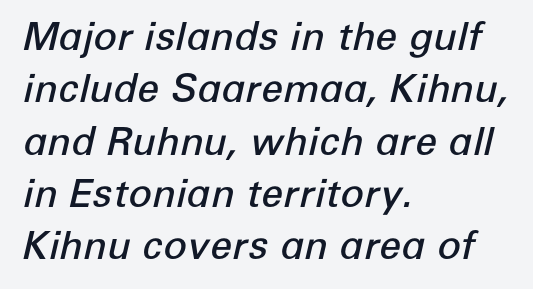
Descenders hang freely into open space. If you measured baseline to baseline, you'd find a middling distance. The compositor pushed each line to the left boundary. Would a proofreader flag this as italicized? Yes.
